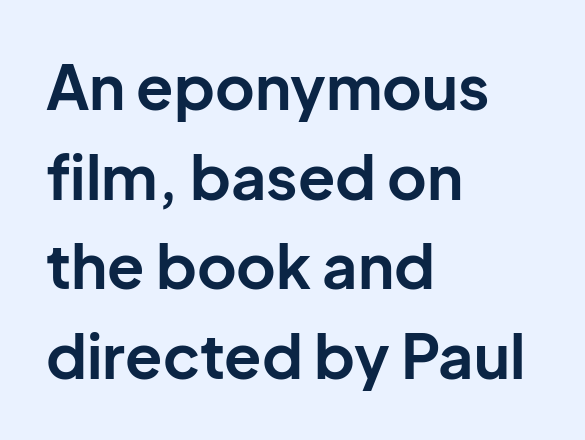
The rendering uses a bold face; every stroke is thick and dark. Spacing verdict: proportional, widths tailored to each character. Evenly set lines give the paragraph a standard silhouette. Tracking value appears to be zero — textbook default spacing.
